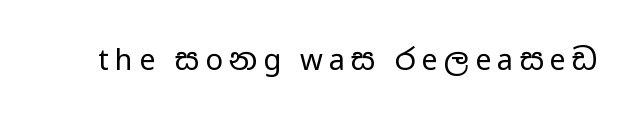
The letters carry no serifs — their stems end cleanly without finishing strokes. Underline: absent. Letter spacing: wide. Upright lettering throughout.
